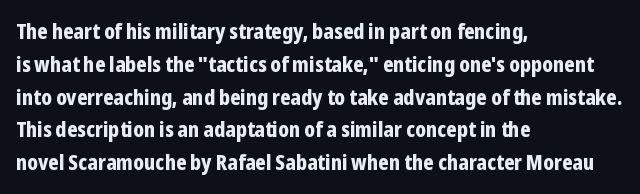
{"italic": "no", "bold": "yes", "underline": "no", "align": "left", "line_spacing": "normal", "line_spacing_ratio": 1.56, "letter_spacing": "normal", "letter_spacing_em": 0.0, "glyph_px": 21}
